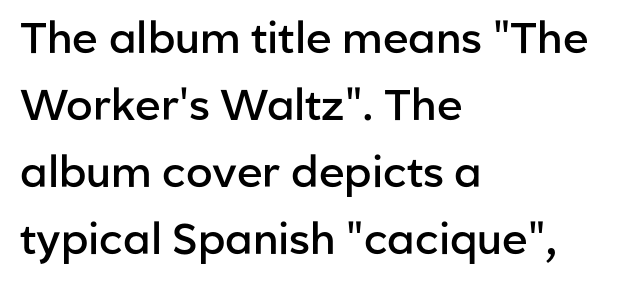
{"serif": "no", "italic": "no", "bold": "semi", "weight": "semibold", "width": "normal", "stroke_contrast": "low", "x_height": "medium", "monospaced": "no", "underline": "no", "align": "left", "line_spacing": "normal", "line_spacing_ratio": 1.56, "letter_spacing": "normal", "letter_spacing_em": 0.0, "glyph_px": 43}
